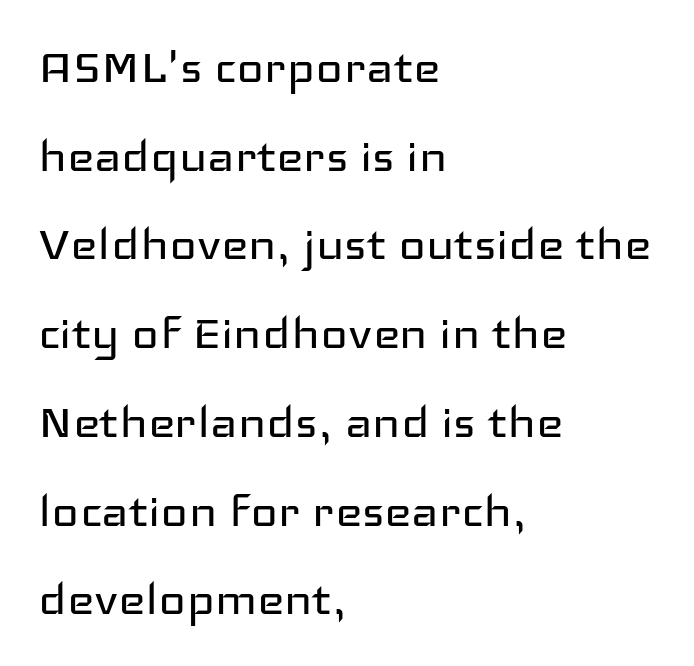
Q: Is the text bold? A: No.
Q: Is the text italic (slanted)? A: No, it is upright.
Q: Is the typeface a serif or a sans-serif typeface? A: Sans-serif.
Q: Is the text underlined? A: No.
Q: How is the paragraph aligned? A: Left-aligned.
Q: Is the spacing between letters normal or unusually wide? A: Normal.
Q: Is the spacing between lines tight, normal or loose? A: Normal.
Q: Width (condensed, normal, or wide)? A: Wide.
Q: Stroke contrast? A: Low.
Q: x-height? A: Medium.
Q: Monospaced? A: No.
